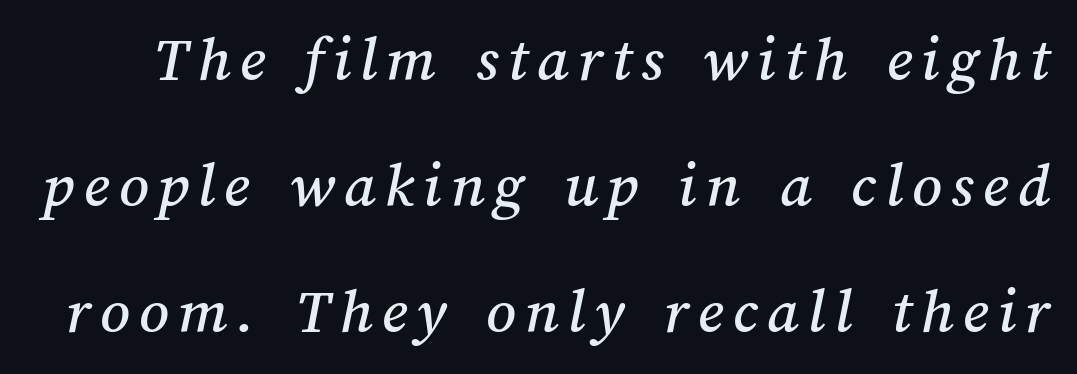
{"width": "normal", "stroke_contrast": "medium", "x_height": "medium", "monospaced": "no", "underline": "no", "line_spacing": "loose", "line_spacing_ratio": 1.94, "glyph_px": 65}
